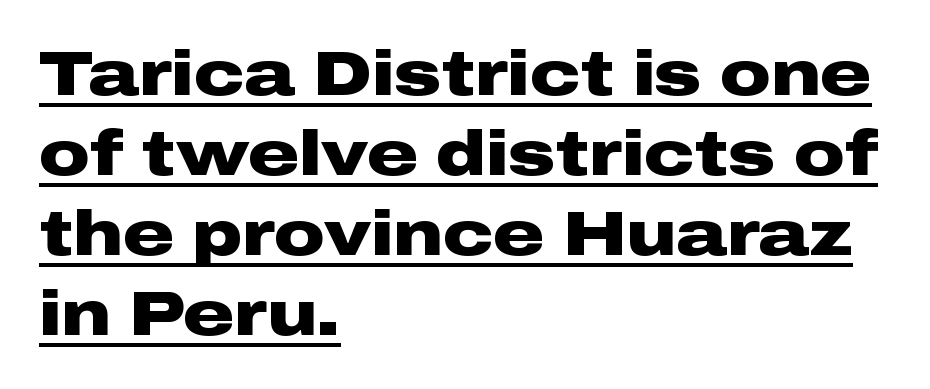
The rendering anchors every line to the left-hand side. A sans-serif font was chosen for this passage. On the weight axis this lands at bold, roughly 700. The axis of the letterforms is exactly vertical.
